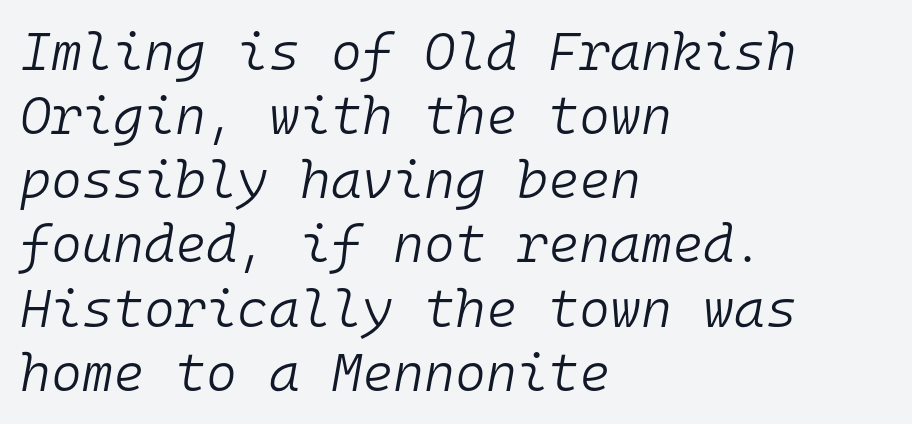
{"italic": "yes", "lean": "right", "slant_degrees": 10, "bold": "no", "weight": "light", "width": "normal", "stroke_contrast": "low", "x_height": "medium", "monospaced": "yes", "underline": "no", "align": "left", "line_spacing_ratio": 1.21, "letter_spacing": "normal", "letter_spacing_em": 0.0, "glyph_px": 53}
